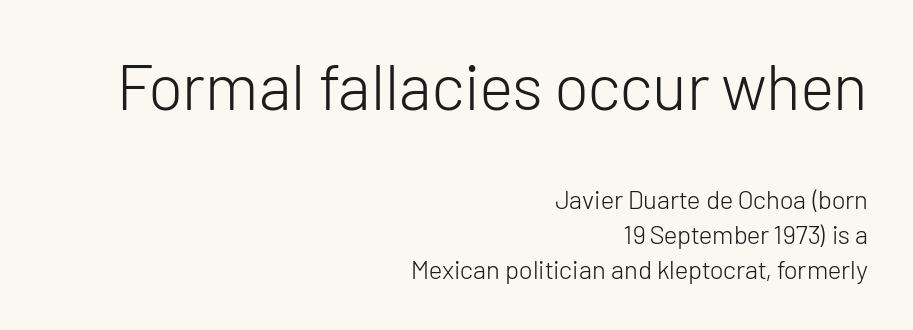
The image shows 65 px light sans-serif type, upright; set right-aligned, normal line spacing (1.33x), normal letter spacing, not underlined; the first (top) block is 2.5x larger; low stroke contrast and a medium x-height.
